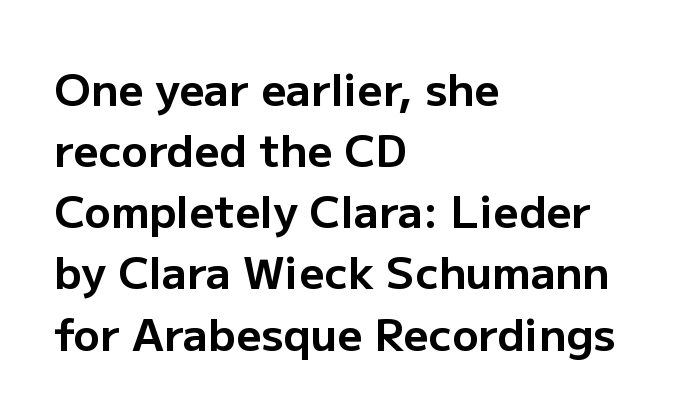
Serif or sans? Sans — the stroke terminals are bare. Chunky letters — that's bold for sure. This sample has the flowing, uneven cadence of proportional lettering. The type sits square on the baseline with zero lean. Every row of glyphs begins at an identical x-position on the left. Nothing unusual about the tracking: characters are spaced as the font intends.
